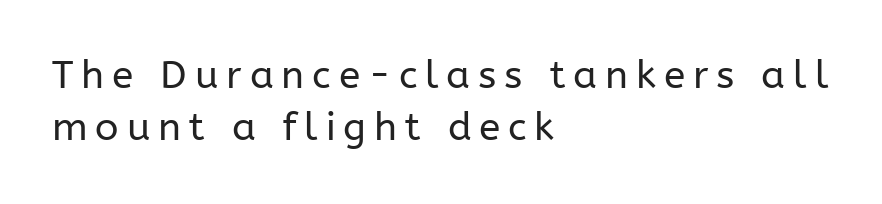
The image shows 39 px regular-weight sans-serif type, upright; set left-aligned, normal line spacing (1.34x), unusually wide letter spacing (+0.2 em), not underlined; low stroke contrast and a medium x-height.
